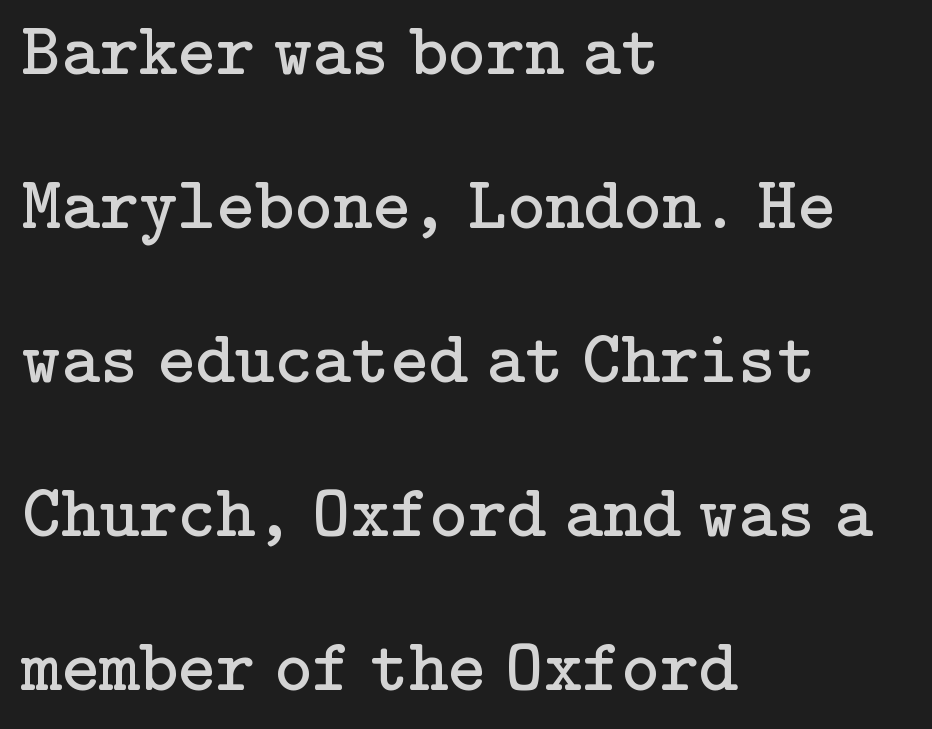
Counters stay open thanks to moderate or lighter strokes. Designer's note — italics off, roman on. The string is rendered with underlining switched off. Each line starts at the same left margin while the right side varies.
